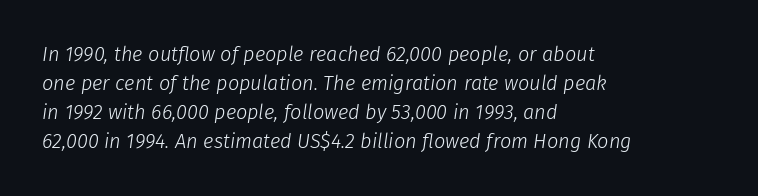
The image shows 20 px text type, italic (leaning right); set left-aligned, normal line spacing (1.45x), normal letter spacing, not underlined.
